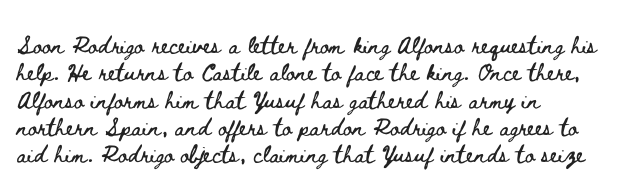
The lines are quadded left. Bare-footed words on every line. The gaps between neighbouring characters are ordinary and unremarkable.
